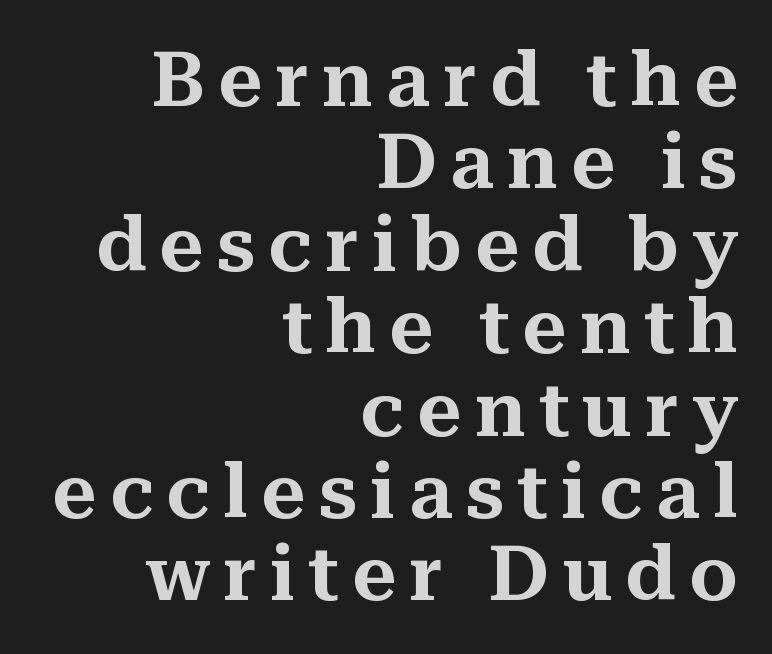
Character widths vary here, with narrow letters taking less room than wide ones. Layout note: lines flush right. This is the regular roman posture of the typeface. A bare baseline throughout the passage.
